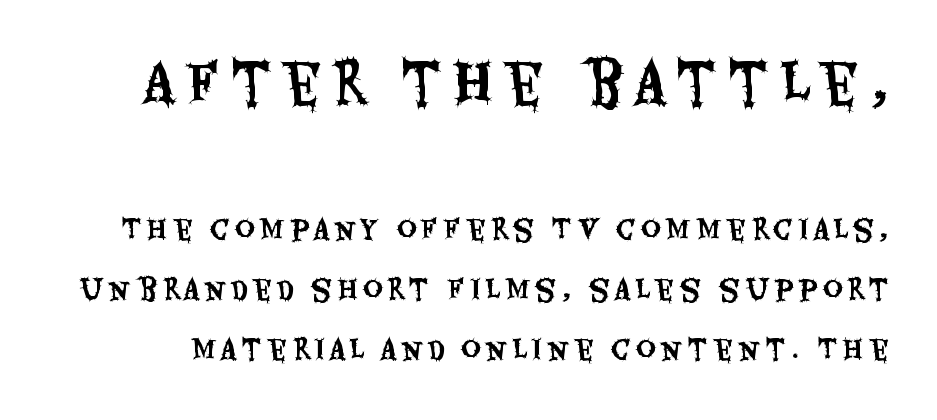
Each new line begins a long way beneath the previous one. Nothing sits at the stroke ends, so this counts as sans-serif. Posture: straight, roman, zero tilt. The foot of each line stays bare and open.
